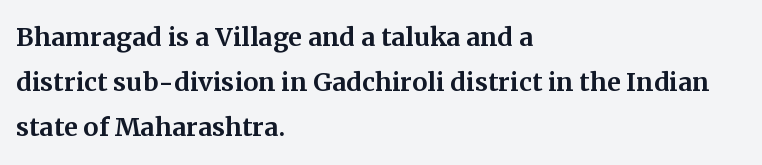
The image shows 34 px serif type, upright; set left-aligned, normal line spacing (1.33x), normal letter spacing, not underlined; medium stroke contrast and a medium x-height.
